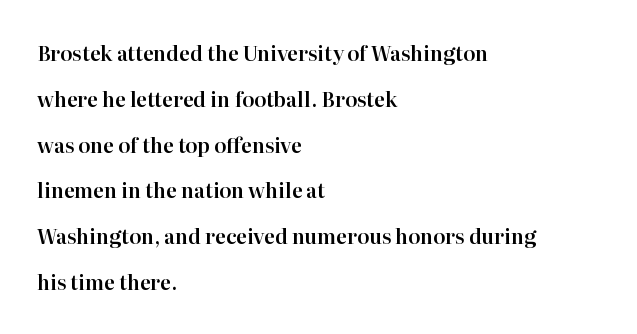
The space directly below the letters is spotless. Each word holds together tightly as a unit, with standard inter-letter gaps. The letters stand straight up with perfectly vertical stems. Layout note: lines flush left.
